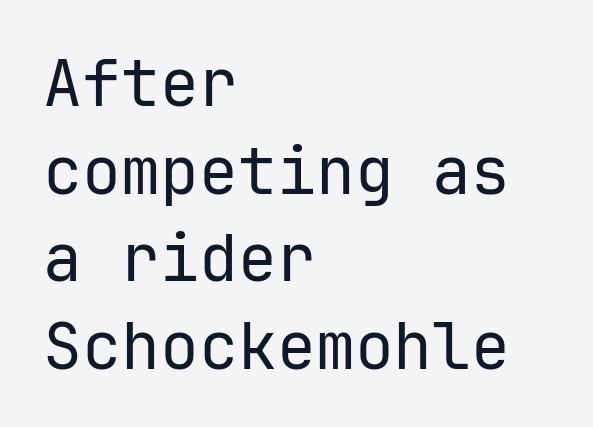
Q: Is the text bold? A: No.
Q: Is the text italic (slanted)? A: No, it is upright.
Q: Is the typeface a serif or a sans-serif typeface? A: Sans-serif.
Q: Is the text underlined? A: No.
Q: How is the paragraph aligned? A: Left-aligned.
Q: Is the spacing between letters normal or unusually wide? A: Normal.
Q: Is the spacing between lines tight, normal or loose? A: Normal.
Q: Width (condensed, normal, or wide)? A: Normal.
Q: Stroke contrast? A: Low.
Q: x-height? A: Medium.
